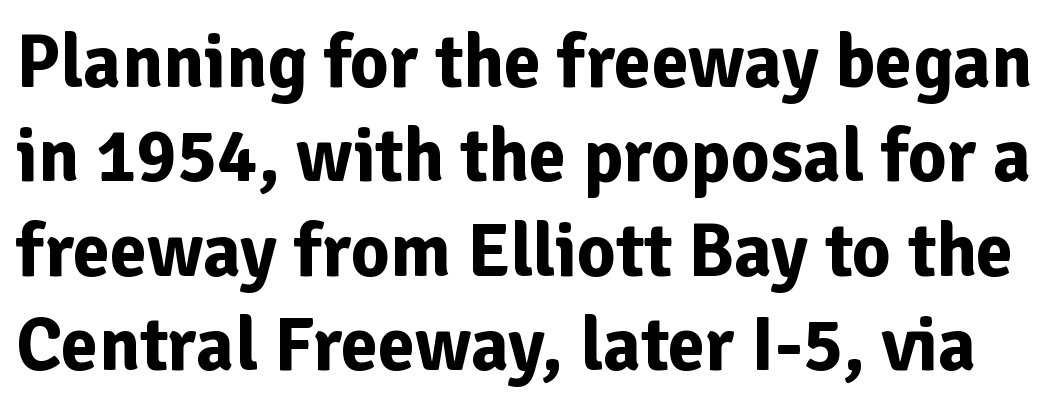
{"serif": "no", "italic": "no", "bold": "yes", "weight": "bold", "width": "normal", "stroke_contrast": "low", "x_height": "medium", "monospaced": "no", "underline": "no", "line_spacing": "normal", "line_spacing_ratio": 1.26, "letter_spacing": "normal", "letter_spacing_em": 0.0, "glyph_px": 75}
